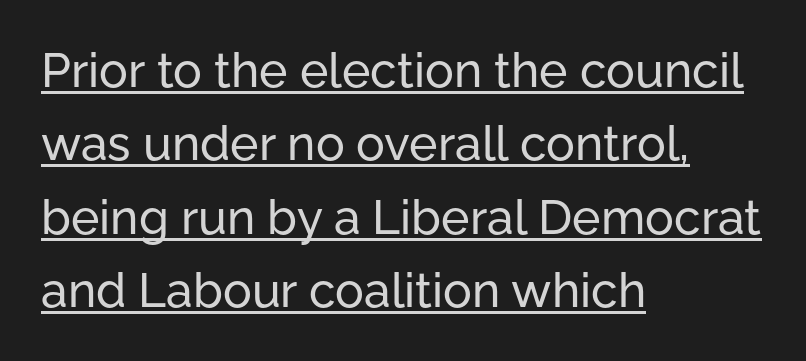
This sample uses plain, unmodified letter spacing. Spacing verdict: proportional, widths tailored to each character. This block has exactly the height ordinary leading produces. Like a heading marked for emphasis, these lines bear an underscore. Notice how the passage keeps a crisp vertical edge on the left only. Examine the stroke ends and you'll find no serifs.
